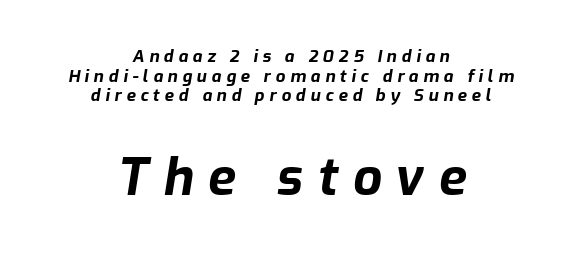
Q: Is the text bold? A: Yes.
Q: Is the text italic (slanted)? A: Yes, it leans right by about 9 degrees.
Q: Is the text underlined? A: No.
Q: How is the paragraph aligned? A: Centered.
Q: Is the spacing between letters normal or unusually wide? A: Unusually wide.
Q: Is the spacing between lines tight, normal or loose? A: Tight.
Q: Which block of text is set in a larger size, the first (top) or the second (bottom)? A: The second (bottom) one.
Q: Width (condensed, normal, or wide)? A: Normal.
Q: Stroke contrast? A: Low.
Q: x-height? A: Medium.
Q: Monospaced? A: No.
